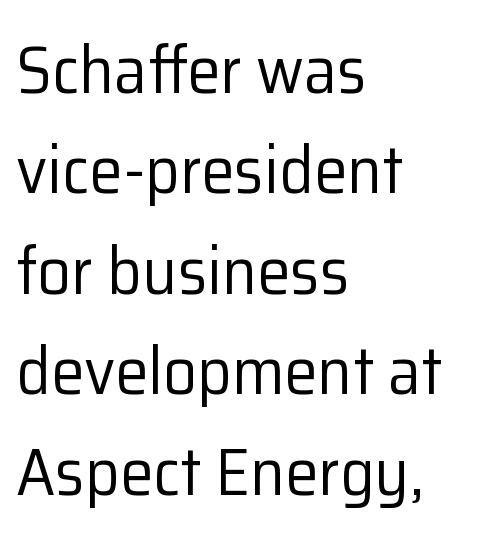
Examine the stroke ends and you'll find no serifs. Compared with a typical body face, this is equally light or lighter still. Is this a fixed-width face? No — the glyphs have proportional, varying widths. The rag falls on the right side of this text block.
